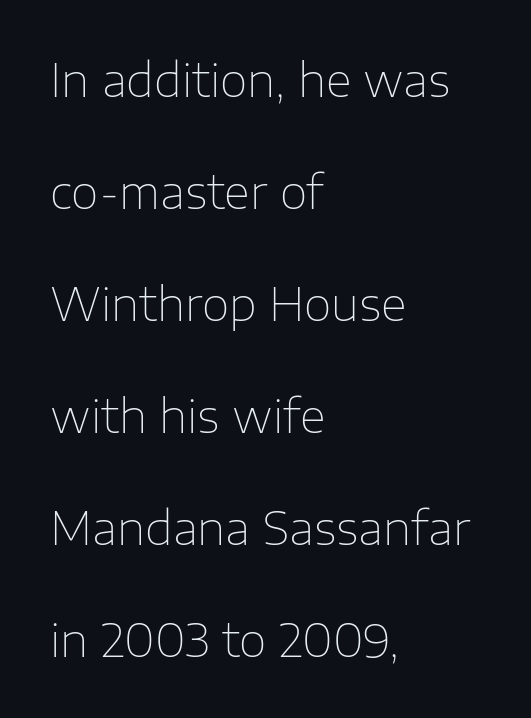
The space beneath each line is pristine and unruled. Serifs: no, the terminals of the letterforms are clean. The strokes carry an ordinary text weight at most. The passage is arranged the way most books set body copy — flush left.
